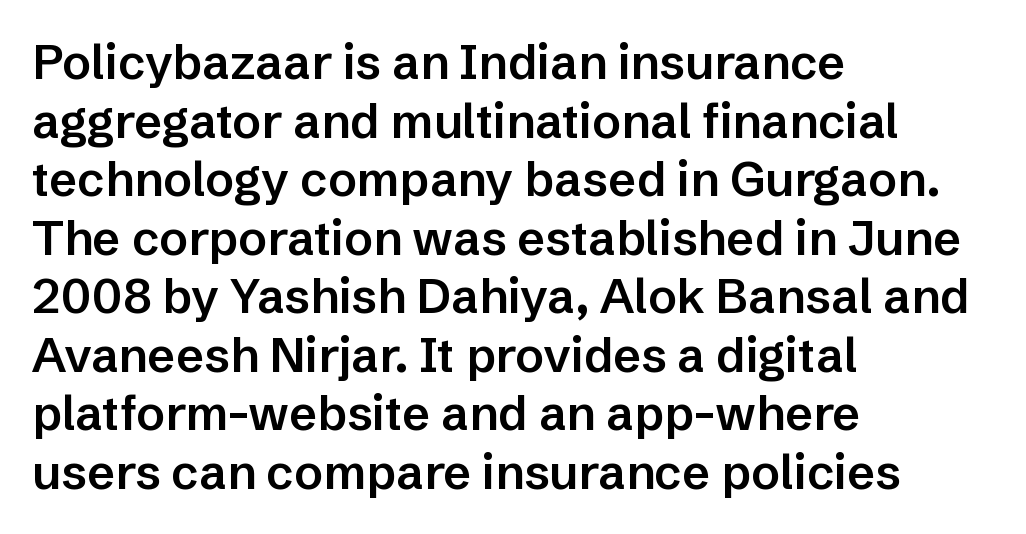
The glyphs in this specimen are sans serif. Standard letterfit; no display-style spreading of the glyphs. Is the type bold? Partly — it's a semibold, heavier than regular but not fully bold. A typesetter would call this proportional, since set widths differ per character. The letters stand straight up with perfectly vertical stems. Reading down the block, your eye returns to a fixed left position each line.
